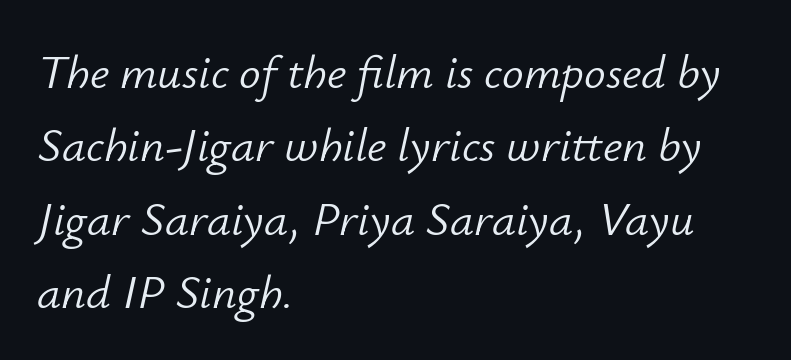
{"italic": "yes", "lean": "right", "slant_degrees": 12, "bold": "no", "weight": "light", "width": "normal", "stroke_contrast": "low", "x_height": "small", "monospaced": "no", "underline": "no", "align": "left", "line_spacing": "normal", "line_spacing_ratio": 1.53, "letter_spacing": "normal", "letter_spacing_em": 0.0, "glyph_px": 48}
